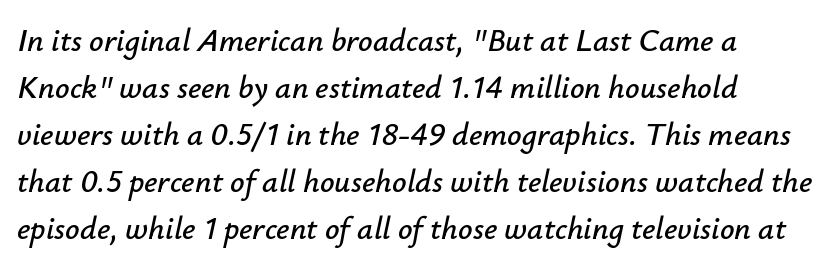
Q: Is the text italic (slanted)? A: Yes, it leans right by about 12 degrees.
Q: Is the text underlined? A: No.
Q: How is the paragraph aligned? A: Left-aligned.
Q: Is the spacing between letters normal or unusually wide? A: Normal.
Q: Is the spacing between lines tight, normal or loose? A: Normal.
Q: Width (condensed, normal, or wide)? A: Normal.
Q: Stroke contrast? A: Low.
Q: x-height? A: Small.
Q: Monospaced? A: No.
